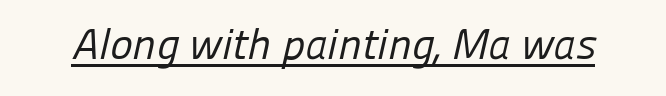
The image shows 43 px regular-weight sans-serif type; set normal letter spacing, underlined; low stroke contrast and a medium x-height.
